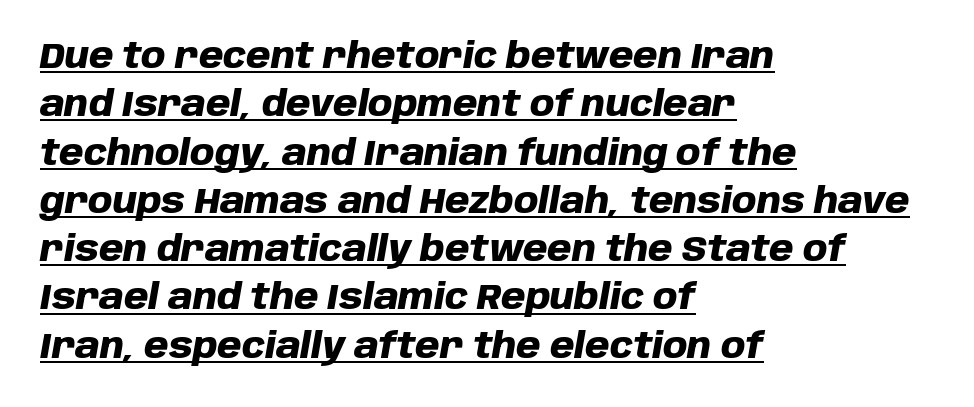
{"italic": "yes", "lean": "right", "slant_degrees": 10, "bold": "yes", "weight": "heavy", "width": "normal", "stroke_contrast": "low", "x_height": "large", "monospaced": "no", "underline": "yes", "align": "left", "line_spacing": "normal", "line_spacing_ratio": 1.38, "letter_spacing": "normal", "letter_spacing_em": 0.0, "glyph_px": 35}
